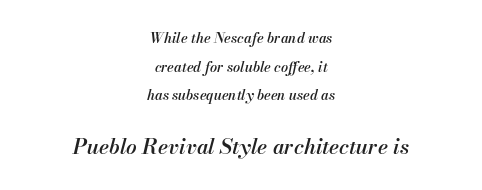
The image shows 21 px text type, italic (leaning right); set centered, loose line spacing (2.05x), normal letter spacing, not underlined; the second (bottom) block is 1.5x larger.
